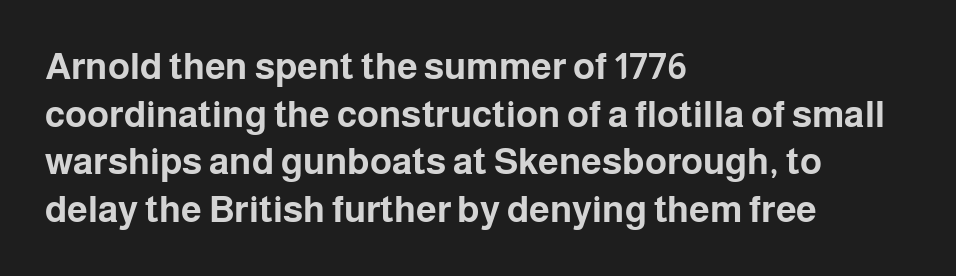
The image shows 37 px bold sans-serif type, upright; set left-aligned, normal line spacing (1.29x), normal letter spacing, not underlined; low stroke contrast and a medium x-height.
